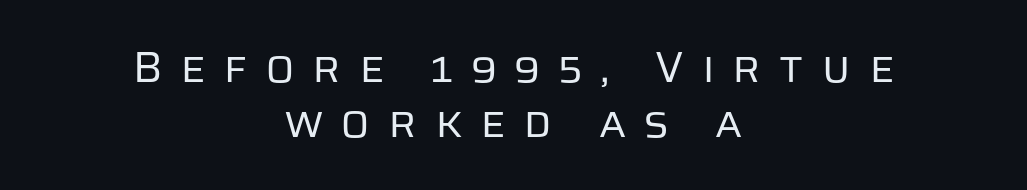
Ascenders rise straight up at ninety degrees. This sample uses expanded letter spacing, leaving extra air between glyphs. How would I describe the line gaps? Plain and ordinary. Each letter keeps its own natural width here, so spacing adapts to shape. Layout note: lines centered.
